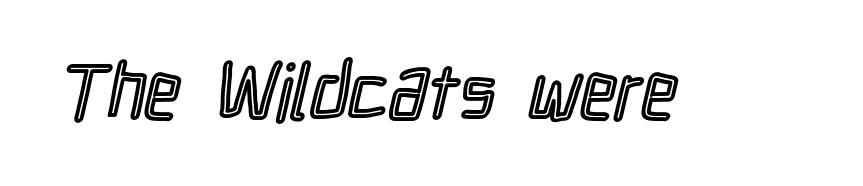
Q: Is the text italic (slanted)? A: Yes.
Q: Is the text underlined? A: No.
Q: Is the spacing between letters normal or unusually wide? A: Normal.
Q: Width (condensed, normal, or wide)? A: Condensed.
Q: x-height? A: Medium.
Q: Monospaced? A: No.
